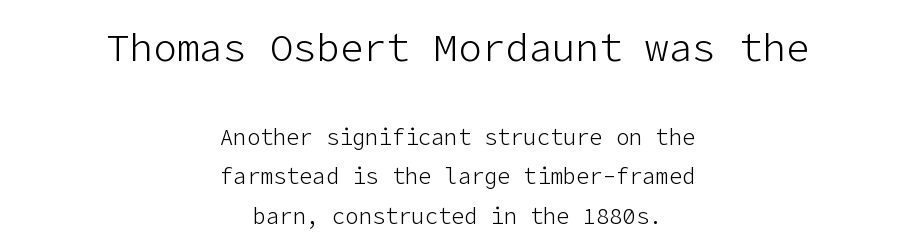
The image shows 39 px light sans-serif type, upright; set centered, line spacing 1.79x, normal letter spacing, not underlined; the first (top) block is 1.77x larger; low stroke contrast and a medium x-height.
